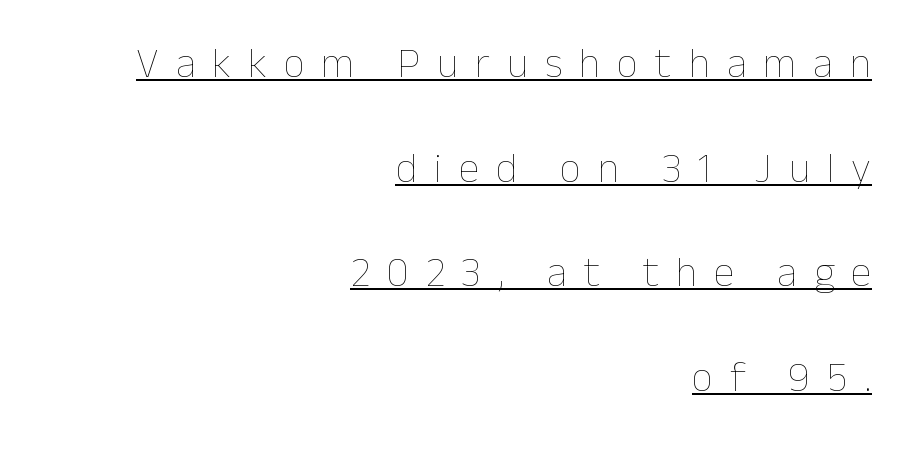
Q: Is the text bold? A: No.
Q: Is the text italic (slanted)? A: No, it is upright.
Q: Is the text underlined? A: Yes.
Q: How is the paragraph aligned? A: Right-aligned.
Q: Is the spacing between letters normal or unusually wide? A: Unusually wide.
Q: Is the spacing between lines tight, normal or loose? A: Loose.
Q: Width (condensed, normal, or wide)? A: Normal.
Q: Stroke contrast? A: Low.
Q: x-height? A: Medium.
Q: Monospaced? A: No.
